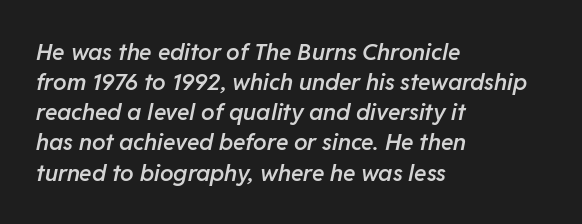
Q: Is the text bold? A: Semi-bold.
Q: Is the text italic (slanted)? A: Yes, it leans right by about 11 degrees.
Q: Is the text underlined? A: No.
Q: How is the paragraph aligned? A: Left-aligned.
Q: Is the spacing between letters normal or unusually wide? A: Normal.
Q: Is the spacing between lines tight, normal or loose? A: Normal.
